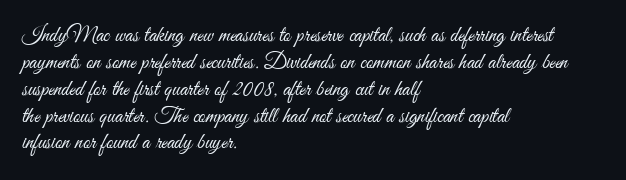
Q: Is the text bold? A: No.
Q: Is the text italic (slanted)? A: Yes.
Q: Is the text underlined? A: No.
Q: How is the paragraph aligned? A: Left-aligned.
Q: Is the spacing between letters normal or unusually wide? A: Normal.
